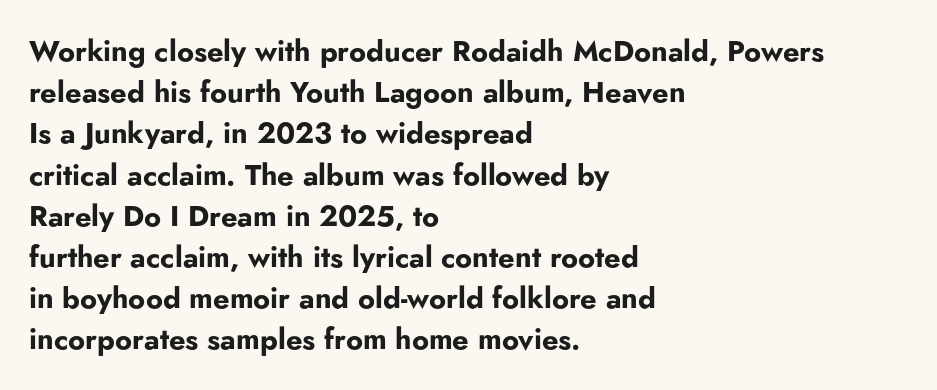
{"serif": "no", "italic": "no", "bold": "yes", "weight": "bold", "width": "normal", "stroke_contrast": "low", "x_height": "small", "monospaced": "no", "underline": "no", "align": "left", "line_spacing": "normal", "line_spacing_ratio": 1.42, "letter_spacing": "normal", "letter_spacing_em": 0.0, "glyph_px": 29}
